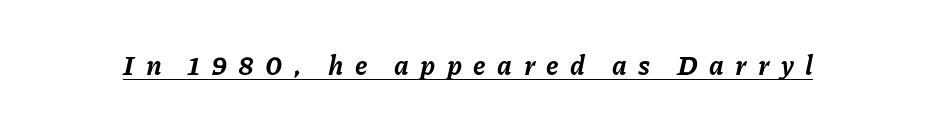
The image shows 27 px bold type, italic (leaning right); set unusually wide letter spacing (+0.42 em), underlined.
